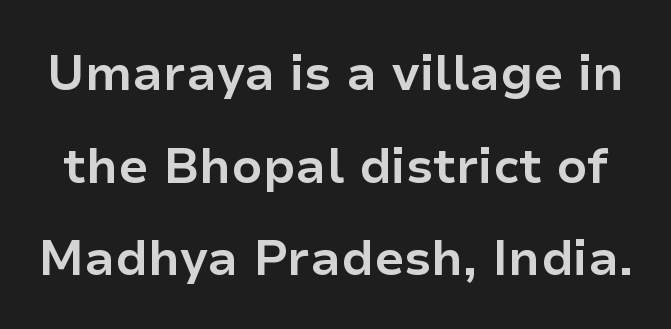
{"serif": "no", "italic": "no", "bold": "yes", "weight": "bold", "width": "normal", "stroke_contrast": "low", "x_height": "medium", "monospaced": "no", "underline": "no", "line_spacing_ratio": 1.89, "letter_spacing": "normal", "letter_spacing_em": 0.0, "glyph_px": 49}
